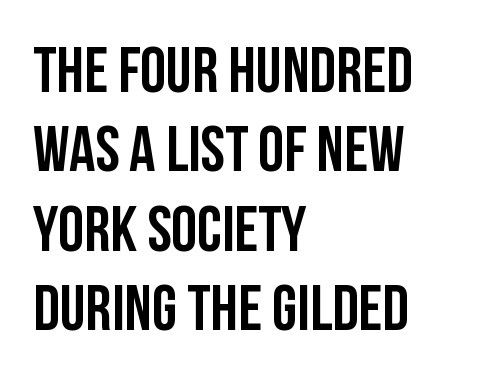
{"serif": "no", "italic": "no", "width": "condensed", "stroke_contrast": "low", "x_height": "large", "monospaced": "no", "underline": "no", "align": "left", "line_spacing_ratio": 1.22, "letter_spacing": "normal", "letter_spacing_em": 0.0, "glyph_px": 65}
